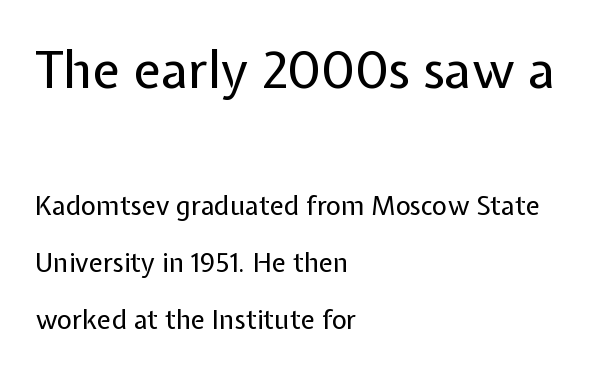
Tracking here is standard; glyphs follow each other at the usual distance. Do the letters lean? They stand straight. The first block has been scaled up relative to the second. The font family rendered here belongs to the sans-serif group.
